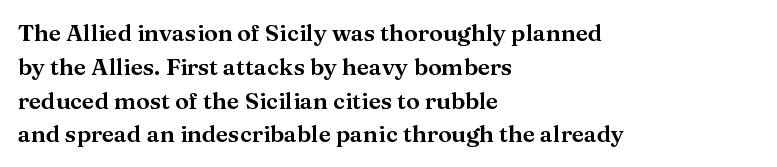
Left-aligned paragraph, ragged on the right. Compared with typical body copy, the letter spacing here is the same. A roman cut, with each character standing at attention. Baseline-to-baseline distance is the conventional proportion of letter height. The string is rendered with underlining switched off.
